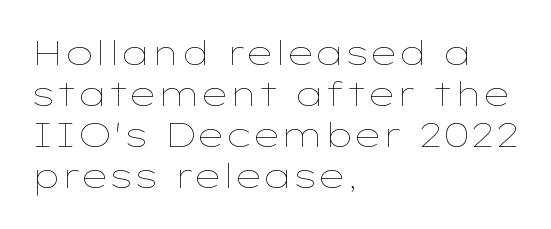
{"italic": "no", "bold": "no", "weight": "thin", "width": "wide", "stroke_contrast": "low", "x_height": "medium", "monospaced": "no", "underline": "no", "align": "left", "line_spacing_ratio": 1.21, "letter_spacing": "normal", "letter_spacing_em": 0.0, "glyph_px": 34}
